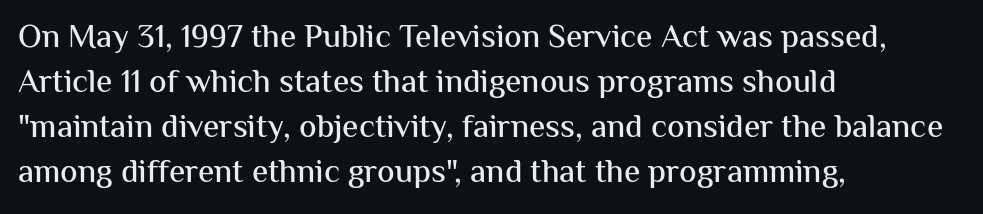
Notice how the stems are strictly vertical — no italics here. The typesetter chose a ragged-right arrangement here. The gap between lines stays unmarked. Nope, no serifs anywhere on these letters.
